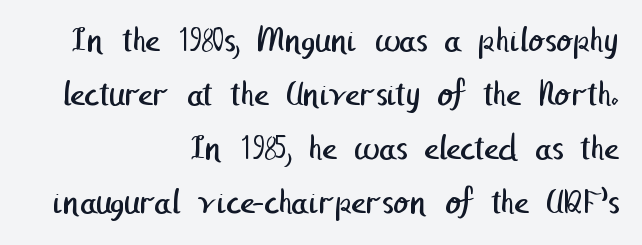
The image shows 36 px regular-weight sans-serif type; set right-aligned, normal line spacing (1.5x), normal letter spacing, not underlined; low stroke contrast and a medium x-height.
